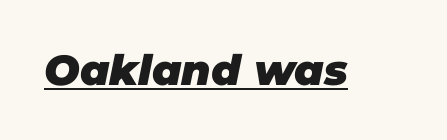
A typesetter would mark this as italic. Has an underline been added? It has. How are the letters spaced? Ordinarily, with no added tracking. The rendering uses natural spacing where letterforms have individual widths. The typesetting leans heavy: a genuine bold.
